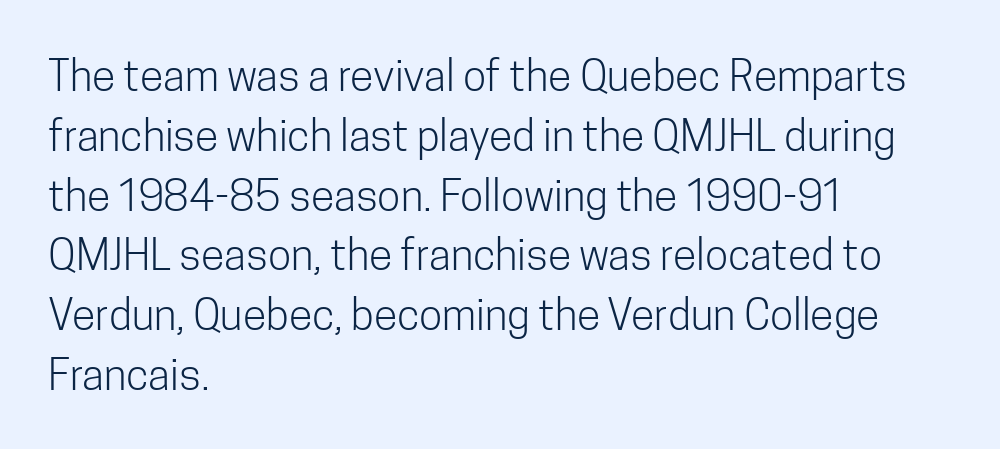
Q: Is the text bold? A: No.
Q: Is the text italic (slanted)? A: No, it is upright.
Q: Is the typeface a serif or a sans-serif typeface? A: Sans-serif.
Q: Is the text underlined? A: No.
Q: How is the paragraph aligned? A: Left-aligned.
Q: Is the spacing between letters normal or unusually wide? A: Normal.
Q: Is the spacing between lines tight, normal or loose? A: Normal.
Q: Width (condensed, normal, or wide)? A: Condensed.
Q: Stroke contrast? A: Low.
Q: x-height? A: Medium.
Q: Monospaced? A: No.
